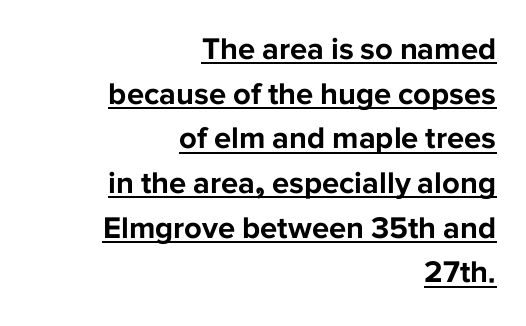
A typesetter would call this leading conventional body-copy spacing. These lines are rendered in a variable-pitch font. A roman cut, with each character standing at attention. Typesetter's note: full bold, strokes at maximum text heaviness.
